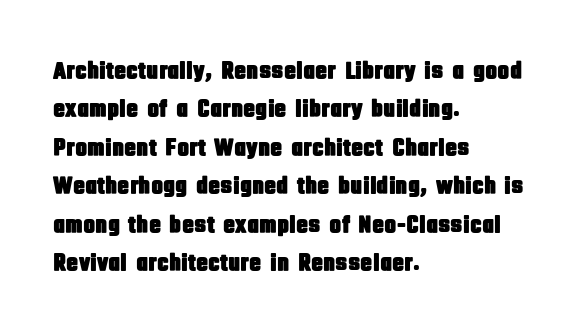
Q: Is the text italic (slanted)? A: No, it is upright.
Q: Is the text underlined? A: No.
Q: How is the paragraph aligned? A: Left-aligned.
Q: Is the spacing between letters normal or unusually wide? A: Normal.
Q: Is the spacing between lines tight, normal or loose? A: Normal.
